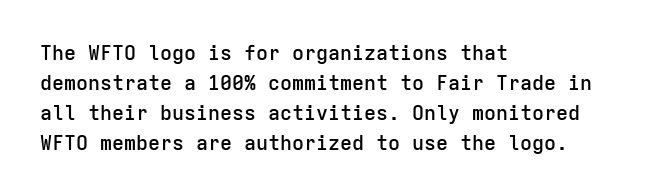
Q: Is the text bold? A: Semi-bold.
Q: Is the text italic (slanted)? A: No, it is upright.
Q: Is the text underlined? A: No.
Q: How is the paragraph aligned? A: Left-aligned.
Q: Is the spacing between letters normal or unusually wide? A: Normal.
Q: Is the spacing between lines tight, normal or loose? A: Normal.
